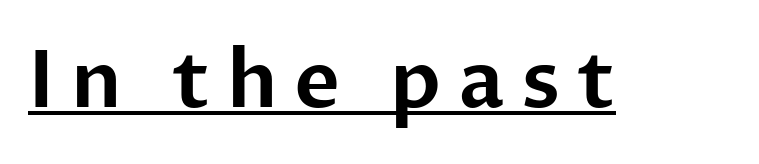
{"serif": "no", "italic": "no", "width": "normal", "stroke_contrast": "low", "x_height": "medium", "monospaced": "no", "underline": "yes", "letter_spacing": "wide", "letter_spacing_em": 0.21, "glyph_px": 79}
